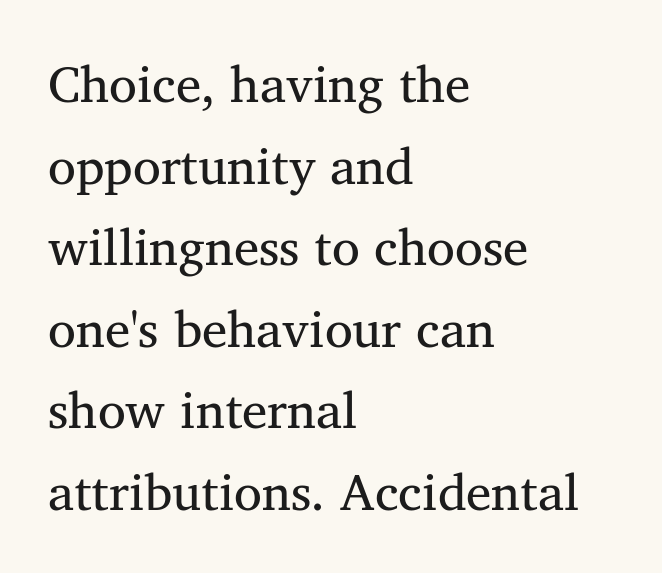
The image shows 51 px regular-weight serif type; set left-aligned, normal line spacing (1.6x), normal letter spacing, not underlined; medium stroke contrast and a medium x-height.
